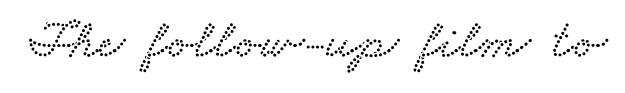
{"serif": "yes", "width": "wide", "stroke_contrast": "low", "x_height": "small", "monospaced": "no", "underline": "no", "letter_spacing": "normal", "letter_spacing_em": 0.0, "glyph_px": 56}
